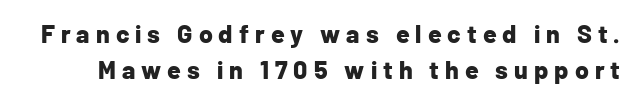
Q: Is the text bold? A: Yes.
Q: Is the text italic (slanted)? A: No, it is upright.
Q: Is the text underlined? A: No.
Q: Is the spacing between letters normal or unusually wide? A: Unusually wide.
Q: Is the spacing between lines tight, normal or loose? A: Normal.
